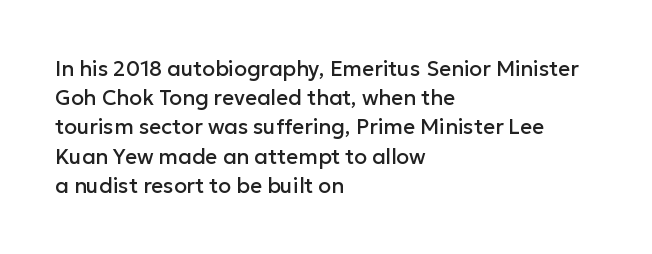
Q: Is the text italic (slanted)? A: No, it is upright.
Q: Is the text underlined? A: No.
Q: How is the paragraph aligned? A: Left-aligned.
Q: Is the spacing between letters normal or unusually wide? A: Normal.
Q: Is the spacing between lines tight, normal or loose? A: Normal.
